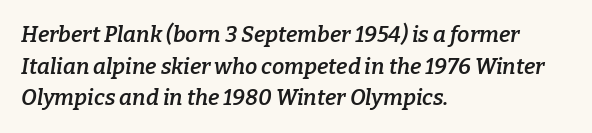
The image shows 22 px text type, italic (leaning right); set left-aligned, normal line spacing (1.44x), normal letter spacing, not underlined.
